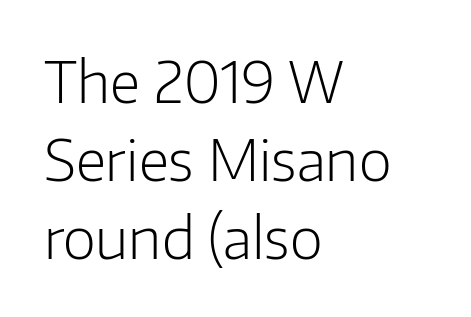
Q: Is the text bold? A: No.
Q: Is the text italic (slanted)? A: No, it is upright.
Q: Is the typeface a serif or a sans-serif typeface? A: Sans-serif.
Q: Is the text underlined? A: No.
Q: How is the paragraph aligned? A: Left-aligned.
Q: Is the spacing between letters normal or unusually wide? A: Normal.
Q: Is the spacing between lines tight, normal or loose? A: Normal.
Q: Width (condensed, normal, or wide)? A: Normal.
Q: Stroke contrast? A: Low.
Q: x-height? A: Medium.
Q: Monospaced? A: No.
